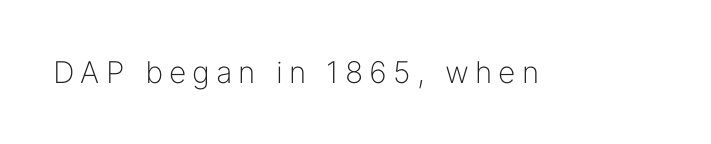
{"serif": "no", "italic": "no", "bold": "no", "weight": "light", "width": "normal", "stroke_contrast": "low", "x_height": "medium", "monospaced": "no", "underline": "no", "letter_spacing": "wide", "letter_spacing_em": 0.2, "glyph_px": 30}
